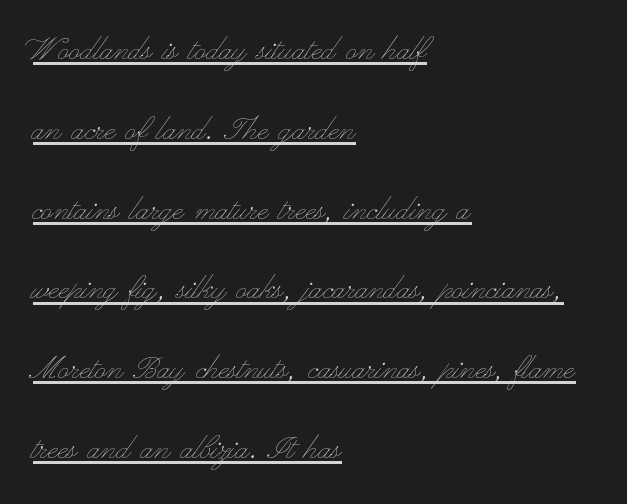
The image shows 38 px thin, wide type; set left-aligned, loose line spacing (2.1x), normal letter spacing, underlined; low stroke contrast and a small x-height.
